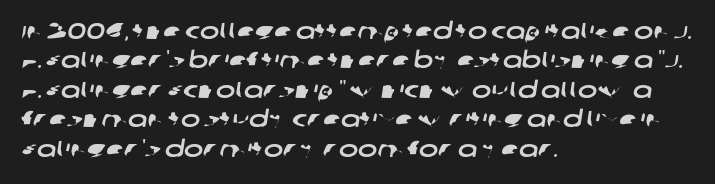
Q: Is the text underlined? A: No.
Q: How is the paragraph aligned? A: Left-aligned.
Q: Is the spacing between letters normal or unusually wide? A: Normal.
Q: Is the spacing between lines tight, normal or loose? A: Normal.
